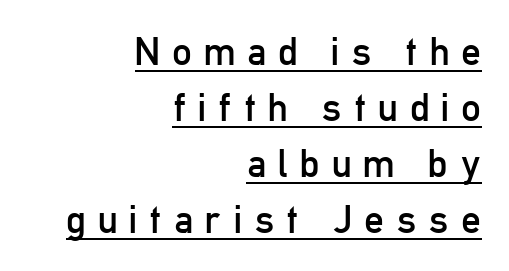
Display-style spreading of the glyphs; the letterfit is very open. These lines are composed in type without serifs. Each new line begins a customary step beneath the previous one. A typographer would call this underscored text.
